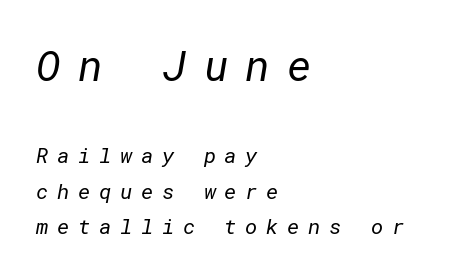
The image shows 42 px regular-weight sans-serif type; set left-aligned, normal line spacing (1.7x), unusually wide letter spacing (+0.41 em), not underlined; the first (top) block is 2.0x larger; low stroke contrast and a medium x-height.
